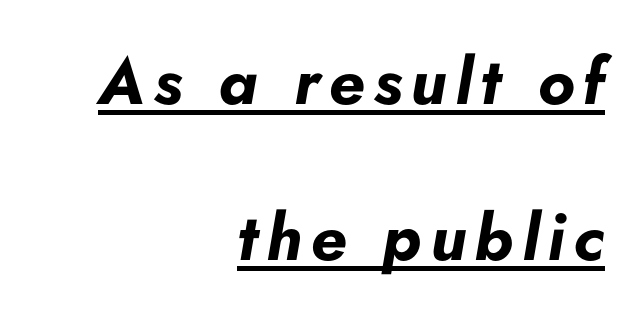
{"italic": "yes", "lean": "right", "slant_degrees": 5, "bold": "yes", "weight": "bold", "width": "normal", "stroke_contrast": "low", "x_height": "small", "monospaced": "no", "underline": "yes", "align": "right", "line_spacing": "loose", "line_spacing_ratio": 2.4, "glyph_px": 65}
